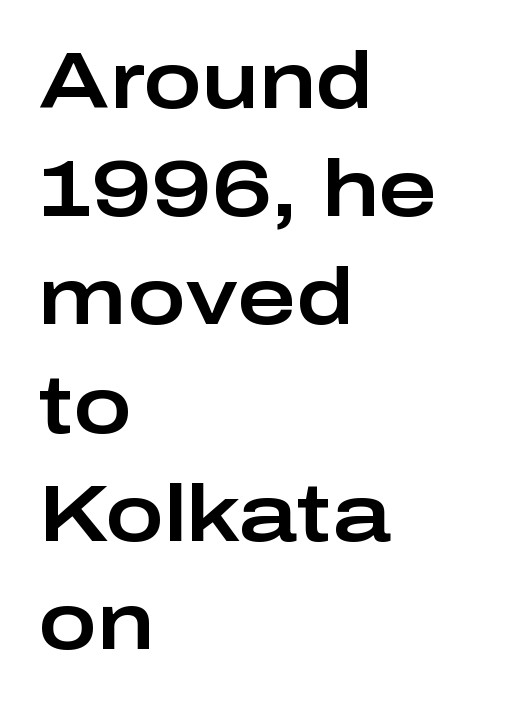
Underline: absent. The passage shown is typed in a proportional face where columns would drift. The passage shown has conventional tracking throughout. The passage shown is typeset with a sans-serif family. These lines are set flush left with a ragged right edge. The letters stand straight up with perfectly vertical stems.
